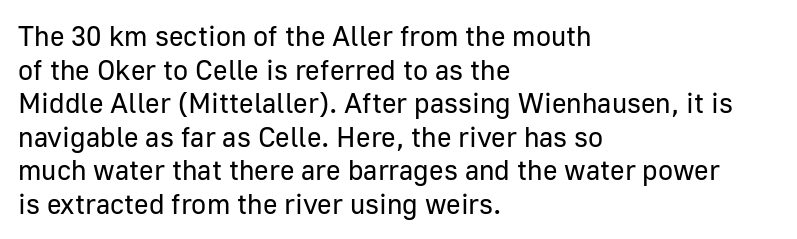
Each stroke keeps to a modest, everyday thickness or less. Plain, unruled lines of type. Which margin do the lines hug? The left one — the right edge is uneven. The letters advance in unequal steps, a hallmark of proportional type. Are there feet on the stems? There aren't — it's a sans. Standard letterfit; no display-style spreading of the glyphs.
